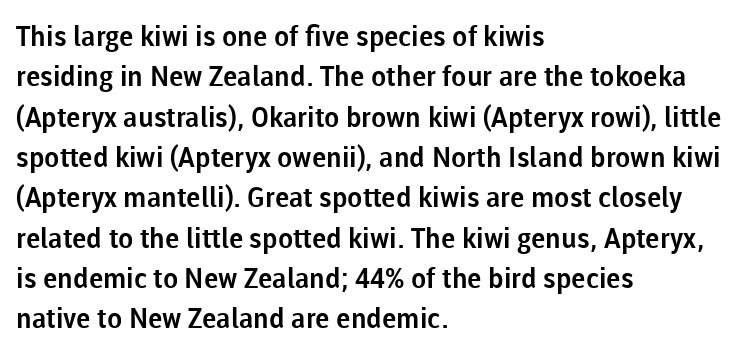
Q: Is the text italic (slanted)? A: No, it is upright.
Q: Is the typeface a serif or a sans-serif typeface? A: Sans-serif.
Q: Is the text underlined? A: No.
Q: How is the paragraph aligned? A: Left-aligned.
Q: Is the spacing between letters normal or unusually wide? A: Normal.
Q: Is the spacing between lines tight, normal or loose? A: Normal.
Q: Width (condensed, normal, or wide)? A: Normal.
Q: Stroke contrast? A: Low.
Q: x-height? A: Medium.
Q: Monospaced? A: No.
